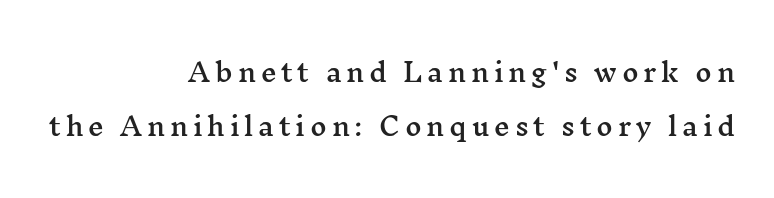
The space directly below the letters is spotless. These lines stand farther apart than default settings would place them. If you drew a line through each stem, it would be perfectly vertical. If you drew a ruler down the right edge, every line would touch it.
